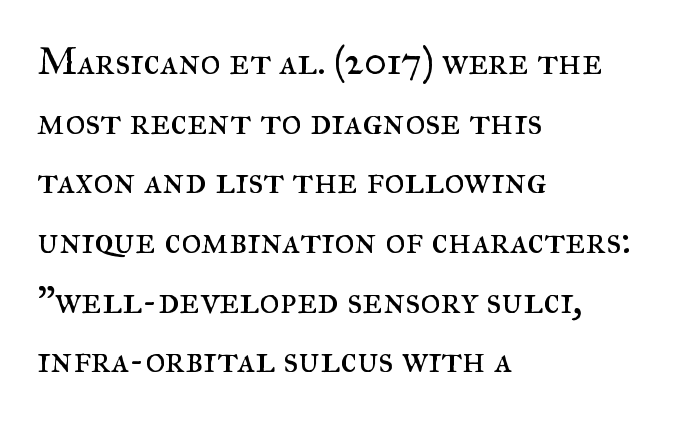
Q: Is the text bold? A: No.
Q: Is the text italic (slanted)? A: No, it is upright.
Q: Is the typeface a serif or a sans-serif typeface? A: Serif.
Q: Is the text underlined? A: No.
Q: How is the paragraph aligned? A: Left-aligned.
Q: Is the spacing between letters normal or unusually wide? A: Normal.
Q: Is the spacing between lines tight, normal or loose? A: Normal.
Q: Width (condensed, normal, or wide)? A: Normal.
Q: Stroke contrast? A: Medium.
Q: x-height? A: Small.
Q: Monospaced? A: No.
